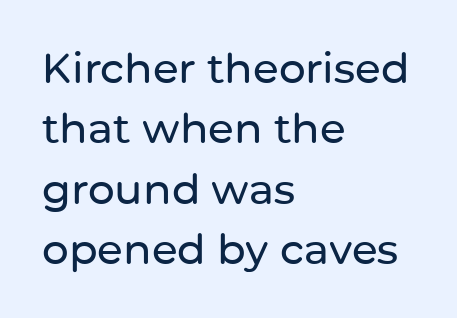
{"serif": "no", "italic": "no", "width": "normal", "stroke_contrast": "low", "x_height": "medium", "monospaced": "no", "underline": "no", "align": "left", "line_spacing": "normal", "line_spacing_ratio": 1.44, "letter_spacing": "normal", "letter_spacing_em": 0.0, "glyph_px": 42}
